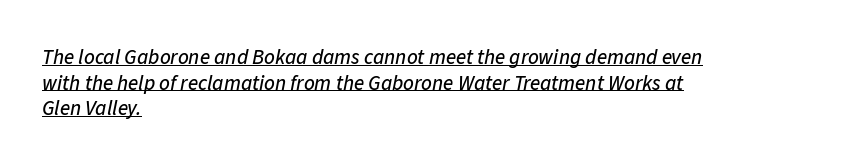
{"italic": "yes", "lean": "right", "slant_degrees": 11, "underline": "yes", "align": "left", "line_spacing_ratio": 1.22, "letter_spacing": "normal", "letter_spacing_em": 0.0, "glyph_px": 21}
